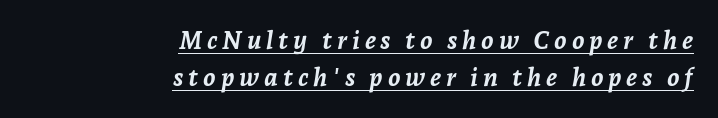
The image shows 25 px bold type, italic (leaning right); set right-aligned, normal line spacing (1.5x), underlined.
